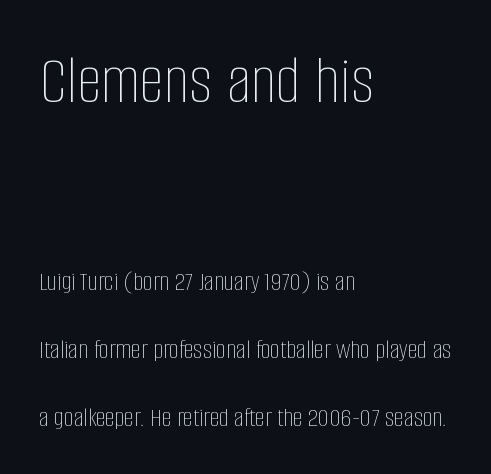
Q: Is the text bold? A: No.
Q: Is the text italic (slanted)? A: No, it is upright.
Q: Is the text underlined? A: No.
Q: How is the paragraph aligned? A: Left-aligned.
Q: Is the spacing between letters normal or unusually wide? A: Normal.
Q: Is the spacing between lines tight, normal or loose? A: Loose.
Q: Which block of text is set in a larger size, the first (top) or the second (bottom)? A: The first (top) one.
Q: Width (condensed, normal, or wide)? A: Condensed.
Q: Stroke contrast? A: Low.
Q: x-height? A: Large.
Q: Monospaced? A: No.
